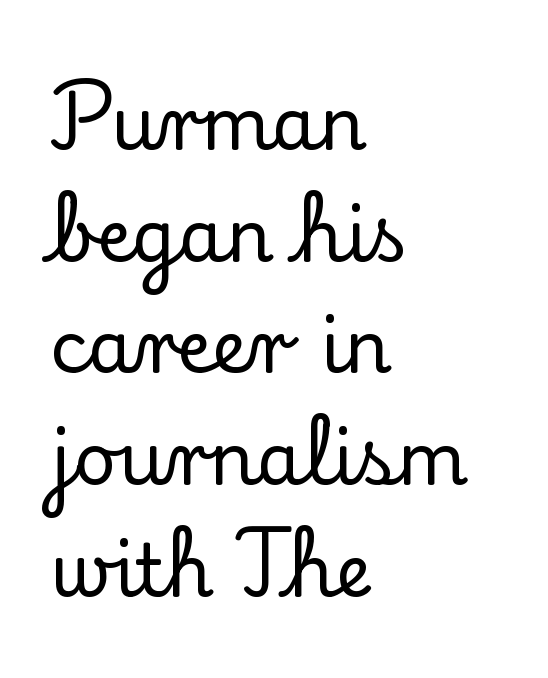
{"serif": "yes", "italic": "no", "width": "normal", "stroke_contrast": "low", "x_height": "small", "monospaced": "no", "underline": "no", "align": "left", "line_spacing": "normal", "line_spacing_ratio": 1.53, "letter_spacing": "normal", "letter_spacing_em": 0.0, "glyph_px": 73}
